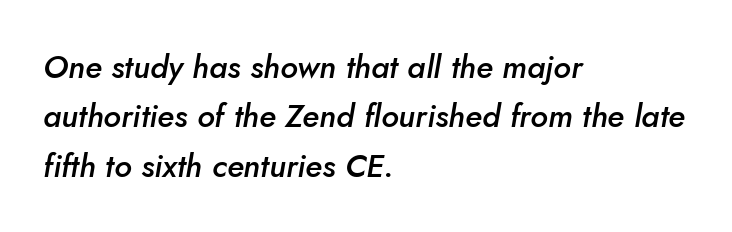
{"italic": "yes", "lean": "right", "slant_degrees": 10, "bold": "semi", "weight": "semibold", "width": "normal", "stroke_contrast": "low", "x_height": "small", "monospaced": "no", "underline": "no", "align": "left", "line_spacing": "normal", "line_spacing_ratio": 1.54, "letter_spacing": "normal", "letter_spacing_em": 0.0, "glyph_px": 32}
